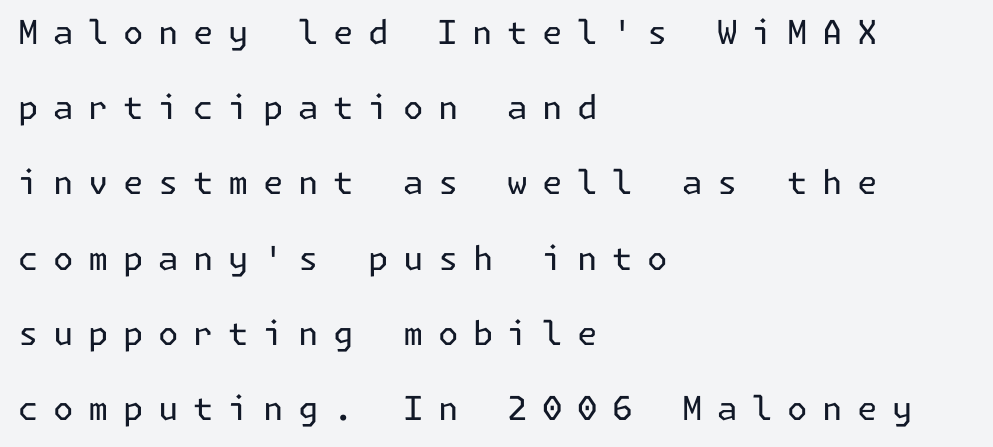
The image shows 33 px regular-weight sans-serif type, upright; set left-aligned, loose line spacing (2.28x), unusually wide letter spacing (+0.44 em), not underlined; low stroke contrast and a medium x-height.
